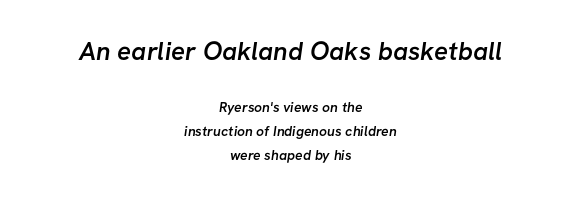
Quick note: underline off. The letters are semibold — heavier than regular but short of a full bold. In terms of leading, this rendering sits right in the middle. Horizontal alignment here is central, giving a formal, balanced look. How are the letters spaced? Ordinarily, with no added tracking.
